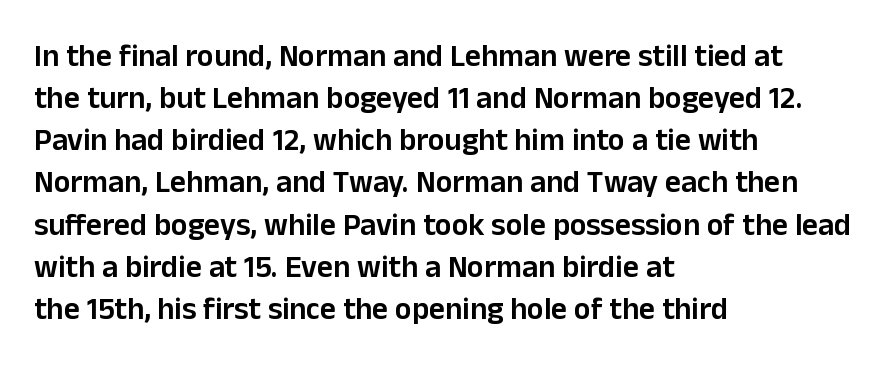
Leading: standard. The letters advance in unequal steps, a hallmark of proportional type. The sample has been set in demibold, a notch under bold. The font family rendered here belongs to the sans-serif group. Nope, not italic — everything's standing straight. Notice how the passage keeps a crisp vertical edge on the left only.
